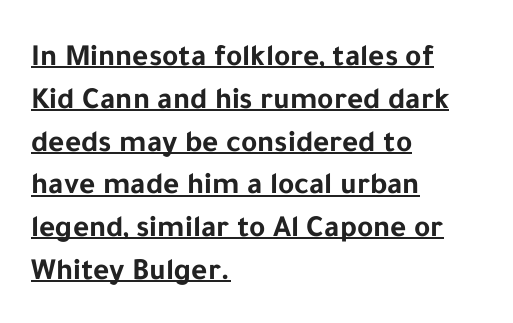
Q: Is the text bold? A: Yes.
Q: Is the text italic (slanted)? A: No, it is upright.
Q: Is the typeface a serif or a sans-serif typeface? A: Sans-serif.
Q: Is the text underlined? A: Yes.
Q: How is the paragraph aligned? A: Left-aligned.
Q: Is the spacing between letters normal or unusually wide? A: Normal.
Q: Is the spacing between lines tight, normal or loose? A: Normal.
Q: Width (condensed, normal, or wide)? A: Normal.
Q: Stroke contrast? A: Low.
Q: x-height? A: Medium.
Q: Monospaced? A: No.
